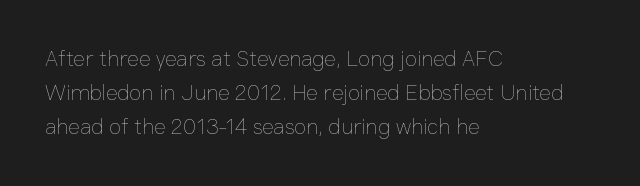
{"italic": "no", "bold": "no", "underline": "no", "align": "left", "line_spacing": "normal", "line_spacing_ratio": 1.55, "letter_spacing": "normal", "letter_spacing_em": 0.0, "glyph_px": 22}
